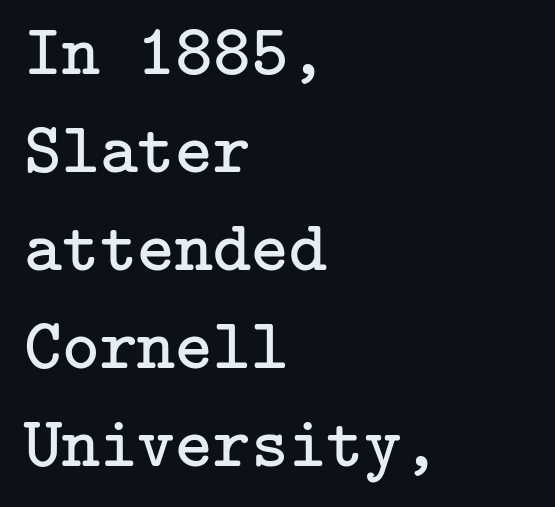
The image shows 72 px regular-weight serif type, upright; set left-aligned, normal line spacing (1.36x), normal letter spacing, not underlined; low stroke contrast and a medium x-height.
